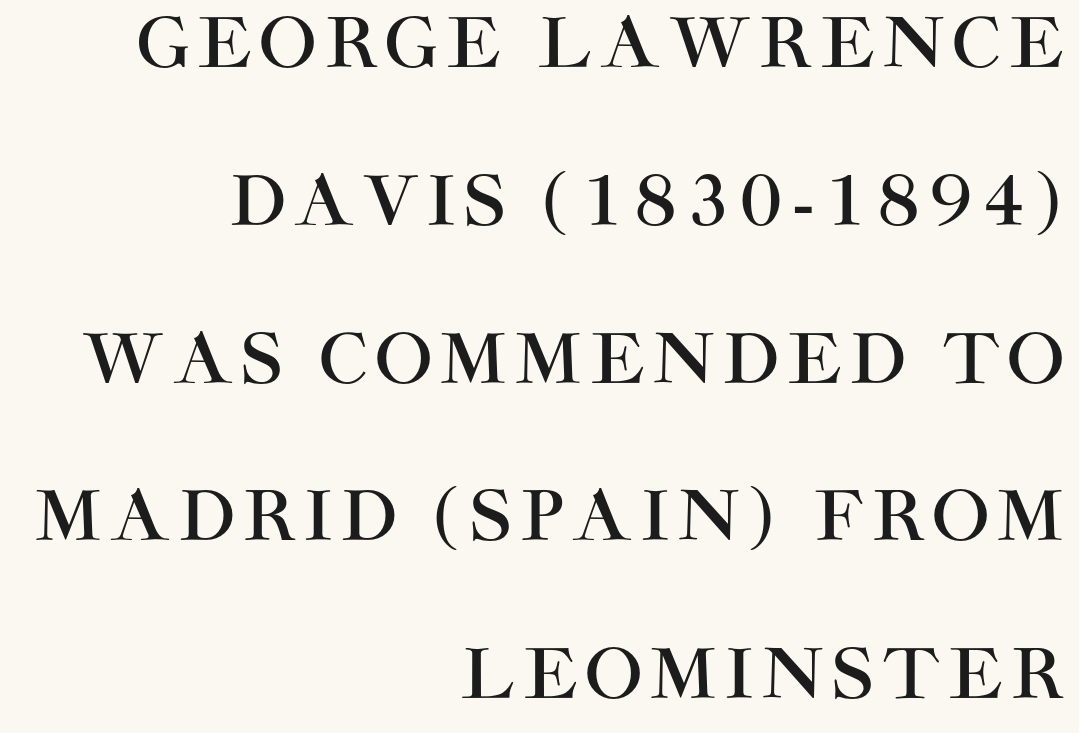
Q: Is the text italic (slanted)? A: No, it is upright.
Q: Is the typeface a serif or a sans-serif typeface? A: Sans-serif.
Q: Is the text underlined? A: No.
Q: How is the paragraph aligned? A: Right-aligned.
Q: Is the spacing between lines tight, normal or loose? A: Loose.
Q: Width (condensed, normal, or wide)? A: Normal.
Q: Stroke contrast? A: High.
Q: x-height? A: Large.
Q: Monospaced? A: No.
